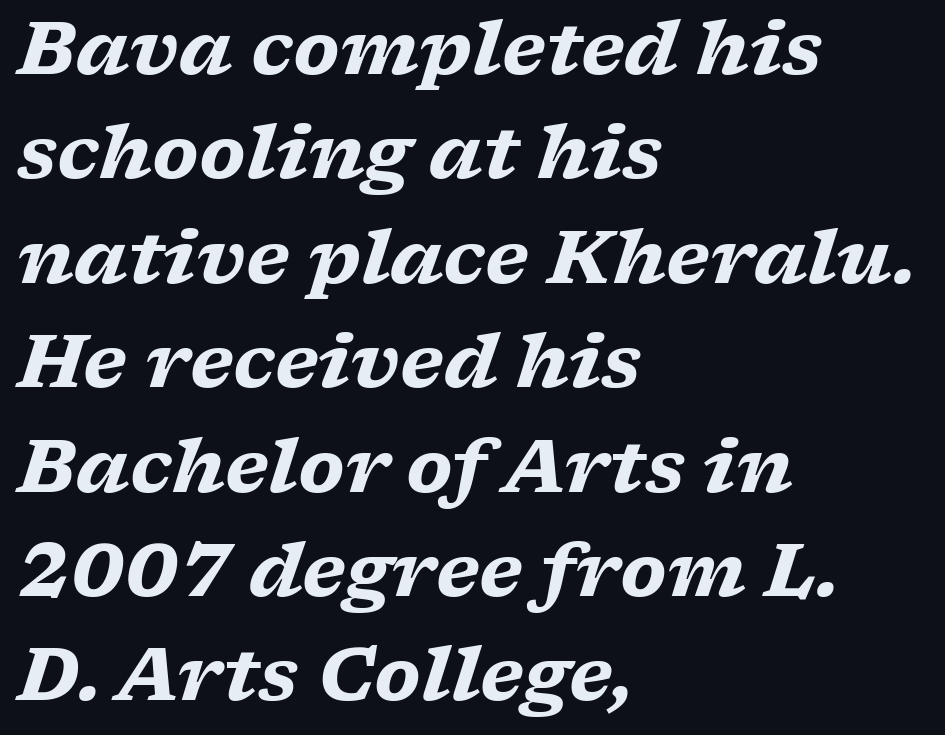
{"serif": "yes", "italic": "yes", "lean": "right", "slant_degrees": 17, "bold": "yes", "weight": "heavy", "width": "wide", "stroke_contrast": "low", "x_height": "medium", "monospaced": "no", "underline": "no", "align": "left", "line_spacing": "normal", "line_spacing_ratio": 1.43, "letter_spacing": "normal", "letter_spacing_em": 0.0, "glyph_px": 73}
